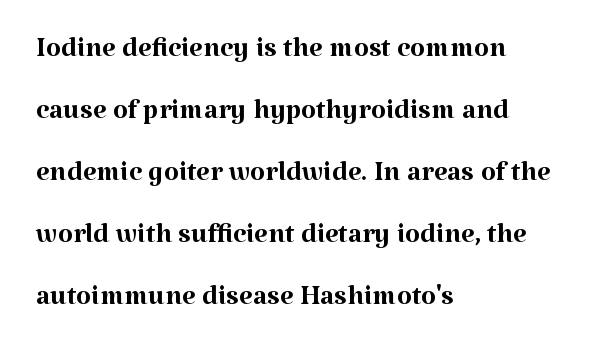
Notice how the passage keeps a crisp vertical edge on the left only. The axis of the letterforms is exactly vertical. The tracking reads as untouched default to a designer's eye. Compared with typical paragraphs, the rows here are spaced about the same. The typeface has the unassuming heft of standard copy or less. The rendering uses natural spacing where letterforms have individual widths.
